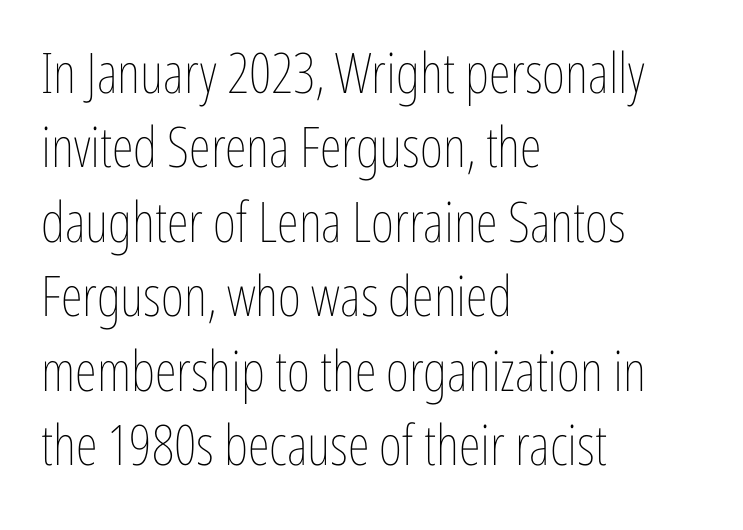
Leftover space on each line is placed entirely after the last word. Italic: no, the glyphs are upright roman. The strokes carry an ordinary text weight at most. A typesetter would call this proportional, since set widths differ per character.
